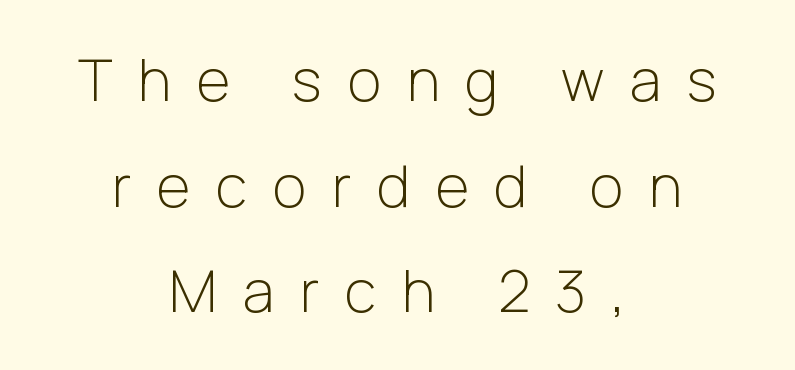
This is not heavy type; no bold has been used. Does the lettering tilt? It doesn't — this is upright. A centered setting, common on invitations and titles, is used for this passage. Character widths vary here, with narrow letters taking less room than wide ones.
